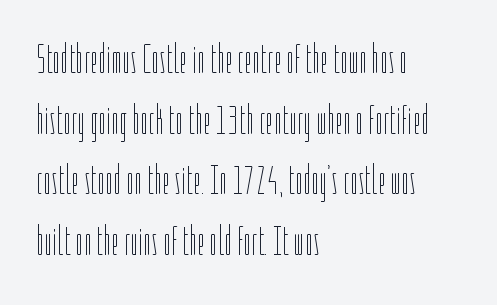
The typography opts for an upright posture over an oblique one. Left-aligned paragraph, ragged on the right. Is the type heavy? It reads as light-to-regular instead. Varying glyph widths throughout — classic text-font behaviour.
